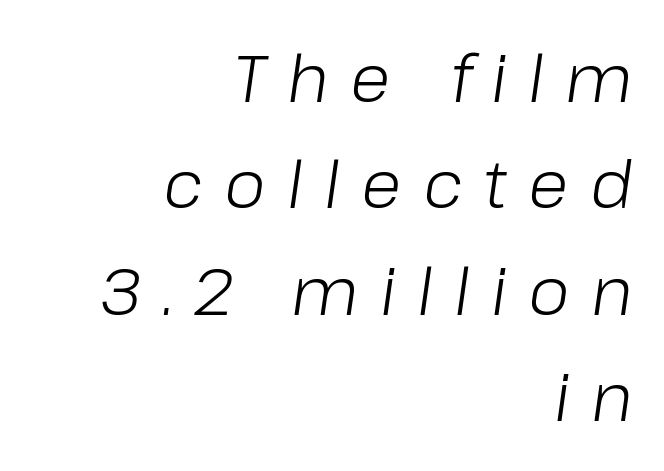
The image shows 66 px light type, italic (leaning right); set right-aligned, normal line spacing (1.61x), unusually wide letter spacing (+0.32 em), not underlined; low stroke contrast and a medium x-height.
